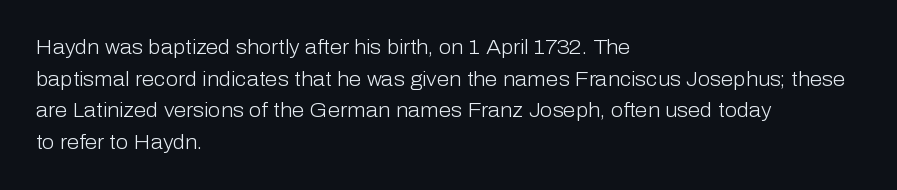
{"italic": "no", "bold": "no", "underline": "no", "align": "left", "line_spacing": "normal", "line_spacing_ratio": 1.58, "letter_spacing": "normal", "letter_spacing_em": 0.0, "glyph_px": 20}
